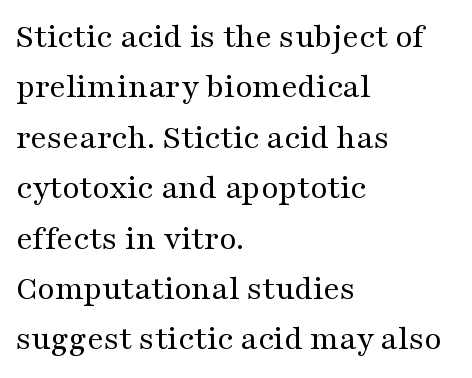
The image shows 35 px regular-weight, wide serif type, upright; set left-aligned, normal line spacing (1.44x), normal letter spacing, not underlined; medium stroke contrast and a medium x-height.
